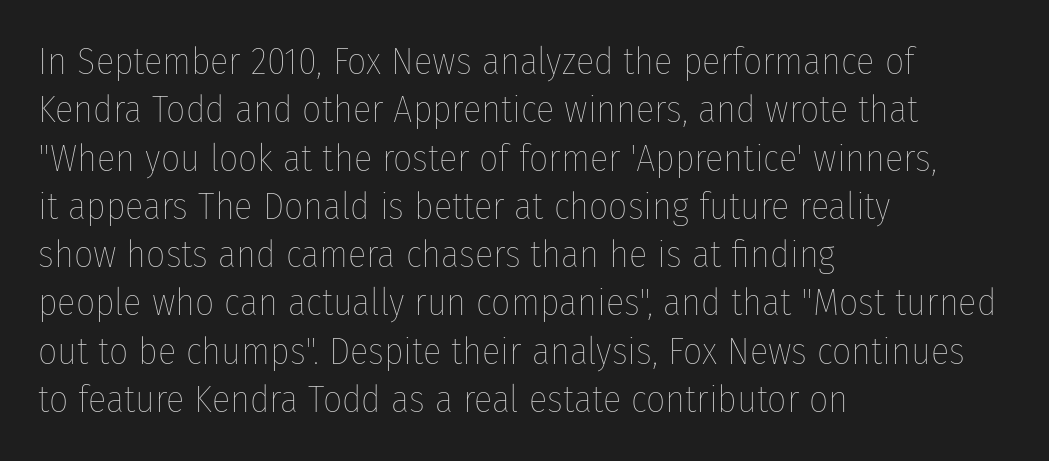
{"italic": "no", "bold": "no", "weight": "thin", "width": "condensed", "stroke_contrast": "low", "x_height": "medium", "monospaced": "no", "underline": "no", "align": "left", "line_spacing": "normal", "line_spacing_ratio": 1.27, "letter_spacing": "normal", "letter_spacing_em": 0.0, "glyph_px": 38}
